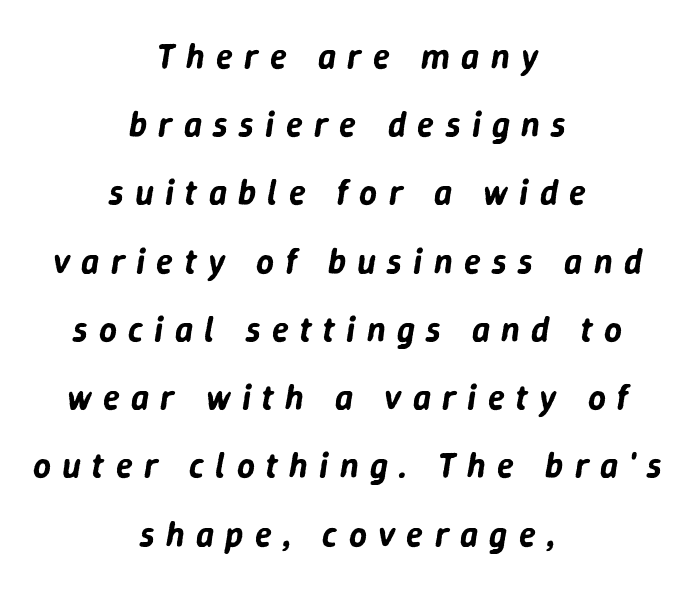
{"italic": "yes", "lean": "right", "slant_degrees": 9, "width": "normal", "stroke_contrast": "low", "x_height": "medium", "monospaced": "no", "underline": "no", "align": "center", "line_spacing": "loose", "line_spacing_ratio": 1.95, "letter_spacing": "wide", "letter_spacing_em": 0.32, "glyph_px": 35}
